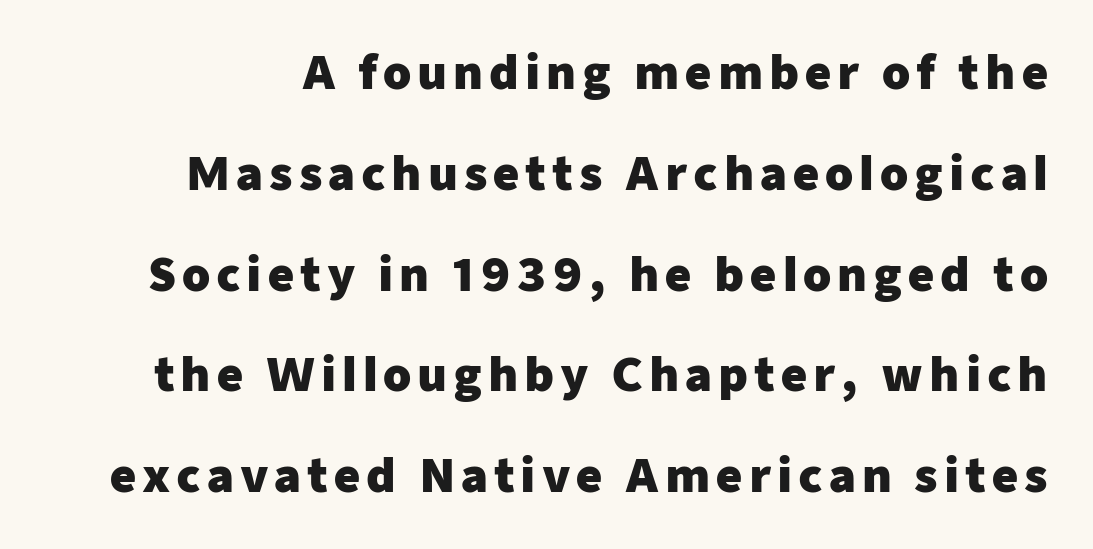
Each letter keeps its own natural width here, so spacing adapts to shape. The designer went with a sans here, leaving each stem footless. Quick note: underline off. Compared with an ordinary text face, these strokes are far heavier — a full bold. Quick note: not italic, upright.
